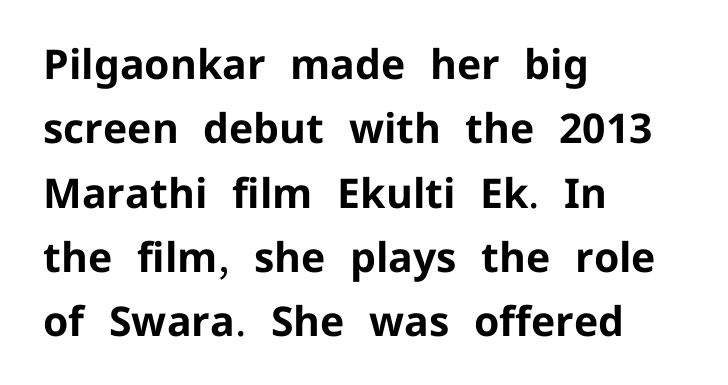
A typesetter would call this leading conventional body-copy spacing. This rendering leaves character spacing at its baseline value. Descenders hang freely into open space. The lines in this sample share a left origin and differ only in where they stop. These lines are composed in type without serifs.
